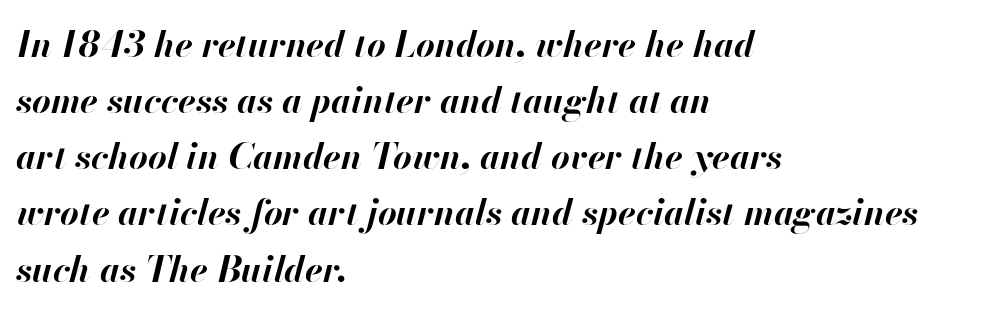
If you measured baseline to baseline, you'd find a middling distance. The rendering applies a slant to the glyphs. Think of a printed novel: that variable character pitch is what you see here. Only glyphs here, with clear space below each row. The paragraph shown leans on its left margin.
